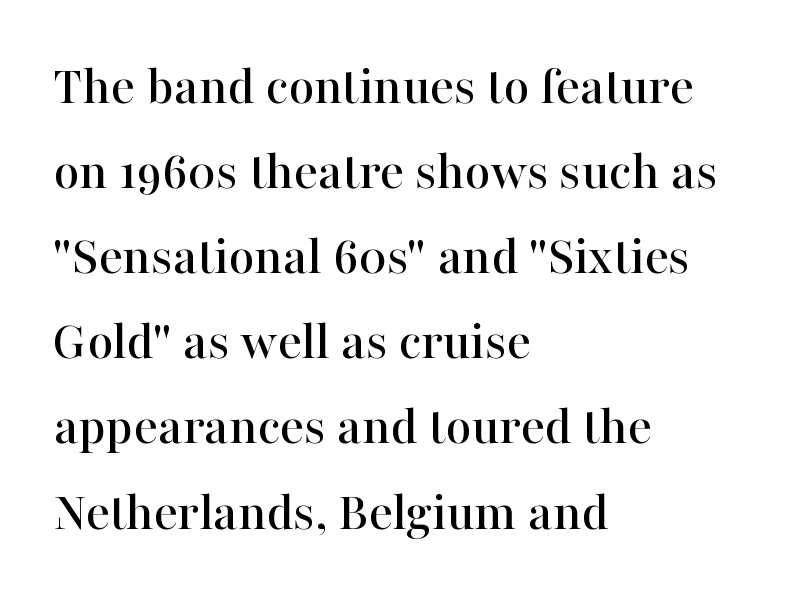
Vertically, the passage feels balanced, rows spaced as you'd expect. Note the varied advance widths — an 'i' is clearly narrower than an 'm'. Is this a sans? No — the strokes have serifs. A student would call this left alignment; a typographer would say flush left, rag right. Letters rest on an invisible, unmarked baseline.
